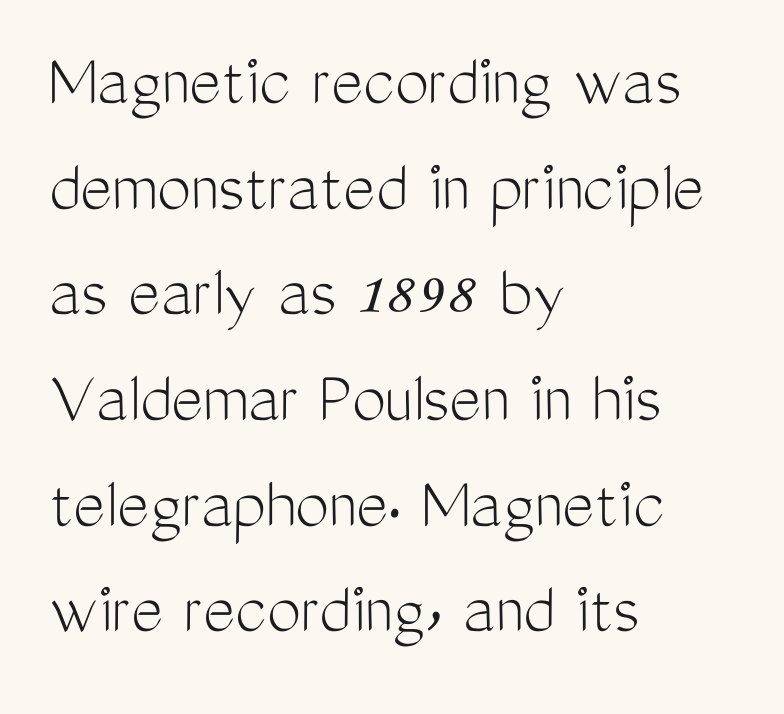
{"serif": "no", "italic": "no", "bold": "no", "weight": "light", "width": "condensed", "stroke_contrast": "medium", "x_height": "medium", "monospaced": "no", "underline": "no", "align": "left", "line_spacing": "normal", "line_spacing_ratio": 1.39, "letter_spacing": "normal", "letter_spacing_em": 0.0, "glyph_px": 76}
